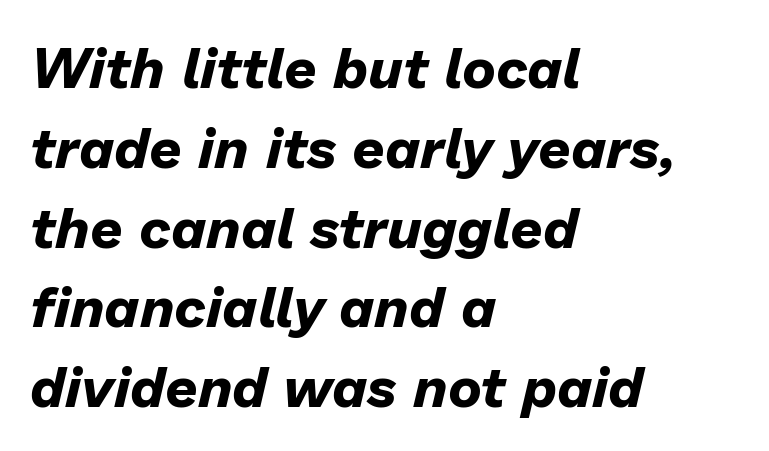
Character widths vary here, with narrow letters taking less room than wide ones. Here the glyphs are tracked normally, forming tight word shapes. The face used here has a pronounced slope to its letters. Is the type bold? Yes — the strokes are clearly thick and heavy. Type without underlining.
